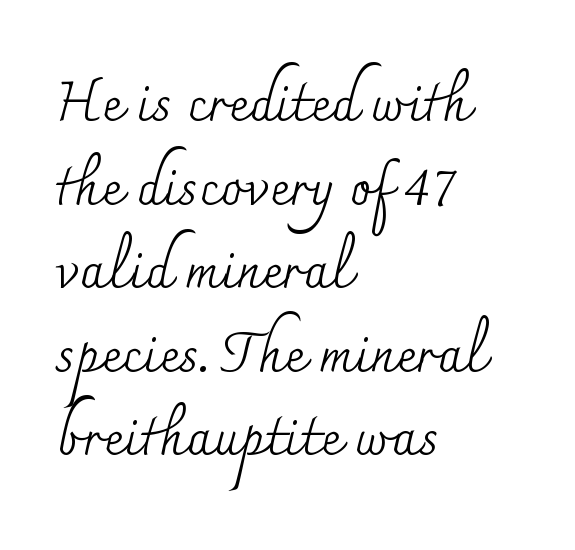
This sample is left-justified, so line endings fall wherever the words run out. The passage shown is typed in a proportional face where columns would drift. Compared with typical body copy, the letter spacing here is the same. Unbolded letterforms with no extra heft.
